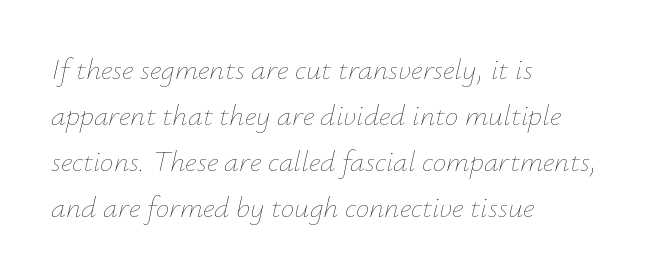
Line beginnings align vertically; line endings do not. The glyphs look as if they've been sheared to an angle. The string is rendered with underlining switched off. Baseline-to-baseline distance is the conventional proportion of letter height. Is the stroke heavy? The answer is a plain regular-or-lighter.
